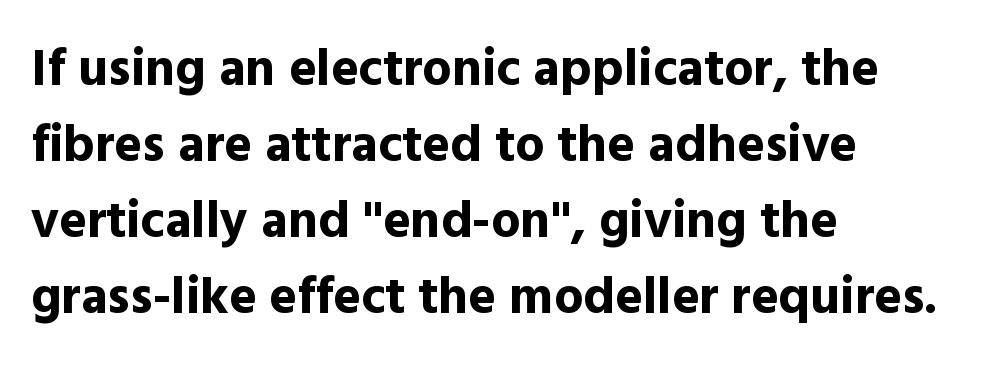
In terms of posture, this sample is upright. These lines are set flush left with a ragged right edge. Interline gaps are of average width in this sample. The designer went with a sans here, leaving each stem footless. Weight check: bold — yes, fully. Note the varied advance widths — an 'i' is clearly narrower than an 'm'.
